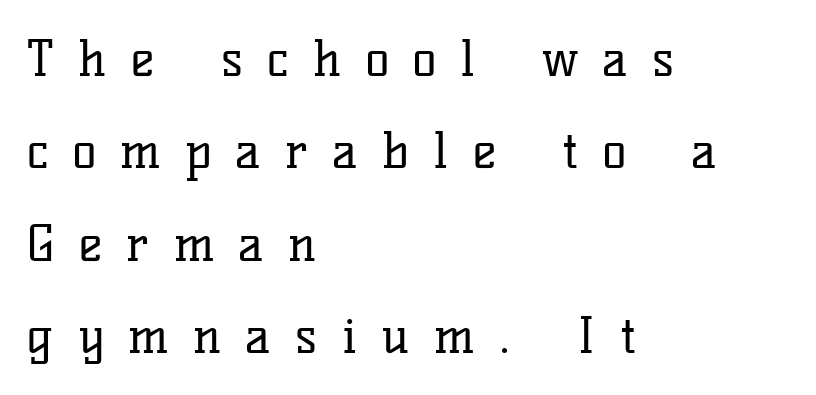
A classic flush-left, rag-right setting is used for this passage. Notice how the stems are strictly vertical — no italics here. Caption: expanded tracking, letters set apart. Looks like regular typesetting: each glyph gets only the width it needs.
